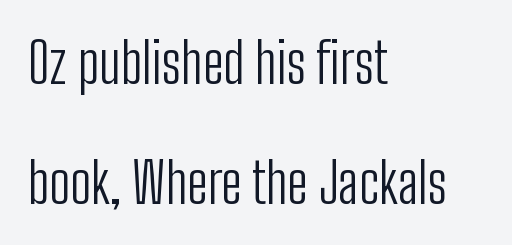
Q: Is the text bold? A: No.
Q: Is the text italic (slanted)? A: No, it is upright.
Q: Is the typeface a serif or a sans-serif typeface? A: Sans-serif.
Q: Is the text underlined? A: No.
Q: How is the paragraph aligned? A: Left-aligned.
Q: Is the spacing between letters normal or unusually wide? A: Normal.
Q: Is the spacing between lines tight, normal or loose? A: Loose.
Q: Width (condensed, normal, or wide)? A: Condensed.
Q: Stroke contrast? A: Low.
Q: x-height? A: Medium.
Q: Monospaced? A: No.
